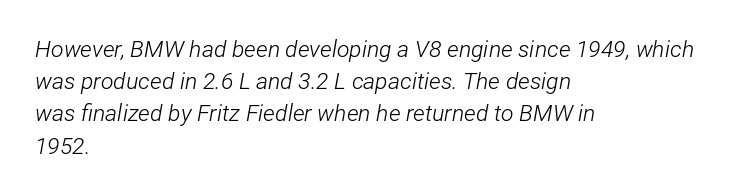
The image shows 23 px text type, italic (leaning right); set left-aligned, normal line spacing (1.4x), normal letter spacing, not underlined.
